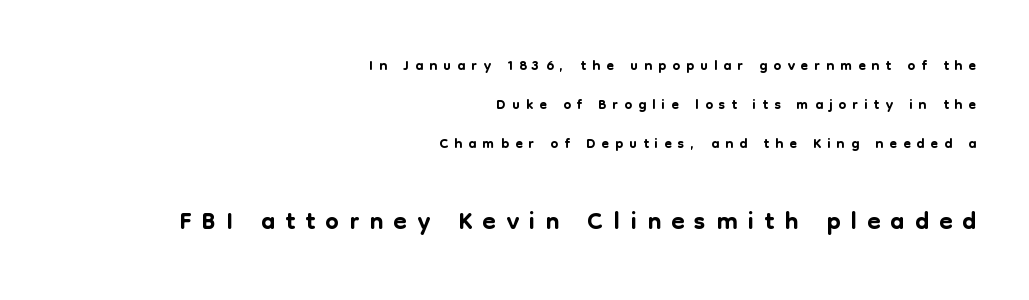
The letters advance in unequal steps, a hallmark of proportional type. Lines of text with bare space underneath. Ordinary non-slanted type is in use. A typesetter would call this heavily tracked-out type.
